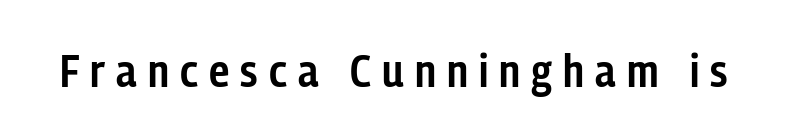
The image shows 46 px semibold, condensed sans-serif type, upright; set unusually wide letter spacing (+0.24 em), not underlined; low stroke contrast and a medium x-height.
